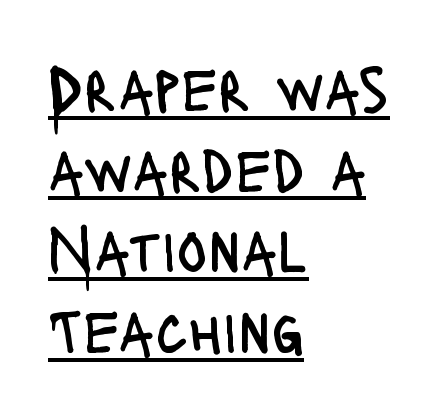
Q: Is the text bold? A: No.
Q: Is the text italic (slanted)? A: No, it is upright.
Q: Is the typeface a serif or a sans-serif typeface? A: Sans-serif.
Q: Is the text underlined? A: Yes.
Q: How is the paragraph aligned? A: Left-aligned.
Q: Is the spacing between letters normal or unusually wide? A: Normal.
Q: Is the spacing between lines tight, normal or loose? A: Normal.
Q: Width (condensed, normal, or wide)? A: Condensed.
Q: Stroke contrast? A: Low.
Q: x-height? A: Large.
Q: Monospaced? A: No.
